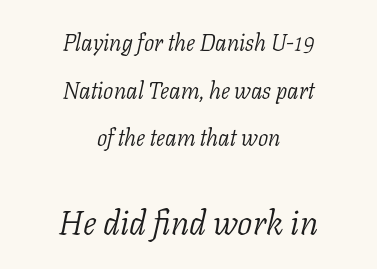
Q: Is the text bold? A: No.
Q: Is the text italic (slanted)? A: Yes, it leans right by about 11 degrees.
Q: Is the typeface a serif or a sans-serif typeface? A: Serif.
Q: Is the text underlined? A: No.
Q: How is the paragraph aligned? A: Centered.
Q: Is the spacing between letters normal or unusually wide? A: Normal.
Q: Is the spacing between lines tight, normal or loose? A: Loose.
Q: Which block of text is set in a larger size, the first (top) or the second (bottom)? A: The second (bottom) one.
Q: Width (condensed, normal, or wide)? A: Normal.
Q: Stroke contrast? A: Low.
Q: x-height? A: Medium.
Q: Monospaced? A: No.
